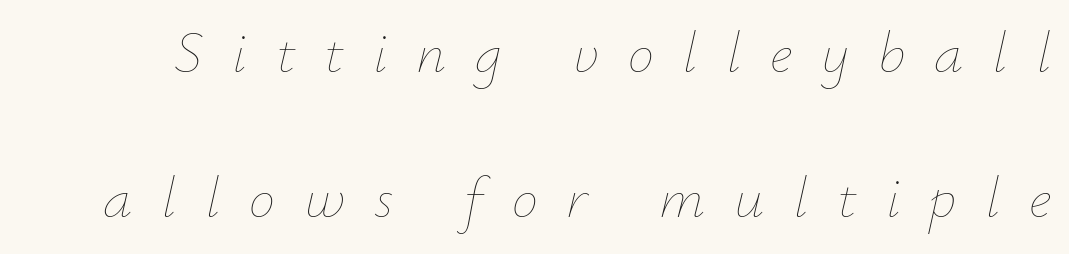
{"italic": "yes", "lean": "right", "slant_degrees": 12, "bold": "no", "weight": "thin", "width": "normal", "stroke_contrast": "low", "x_height": "small", "monospaced": "no", "underline": "no", "line_spacing": "loose", "line_spacing_ratio": 2.46, "letter_spacing": "wide", "letter_spacing_em": 0.49, "glyph_px": 59}
